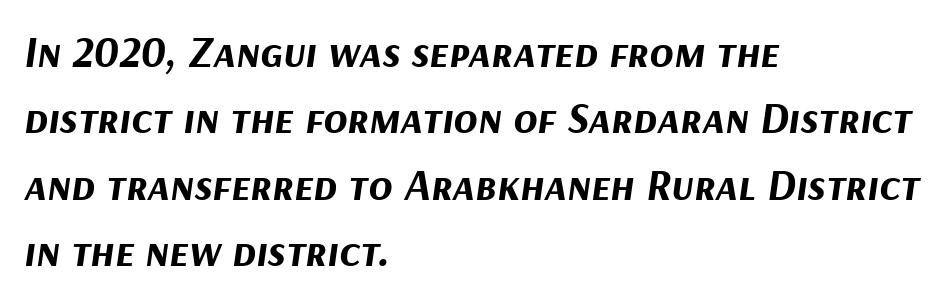
The image shows 44 px bold type, italic (leaning right); set left-aligned, normal line spacing (1.51x), normal letter spacing, not underlined; medium stroke contrast and a medium x-height.
